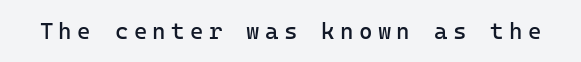
The foot of each line stays bare and open. Spacing between characters has been opened up far beyond the box default. Ink coverage per letter is moderate at most. You can tell it's not italic because the verticals are truly vertical.
